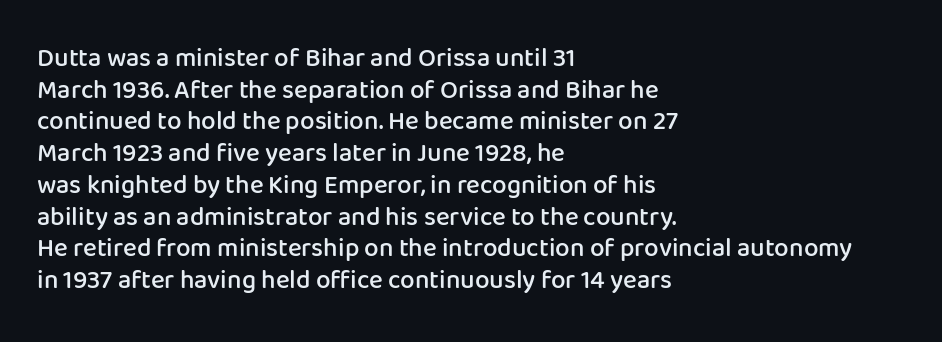
The image shows 26 px text type, upright; set left-aligned, line spacing 1.22x, normal letter spacing, not underlined.
